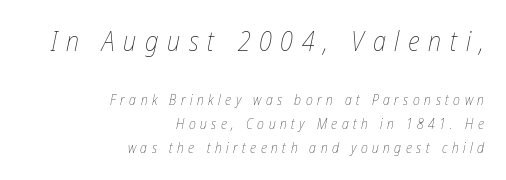
Unmarked baselines from the first word to the last. The face used here has a pronounced slope to its letters. In CSS terms this would be text-align: right. Here the first block reads like a headline and the second like body copy.
